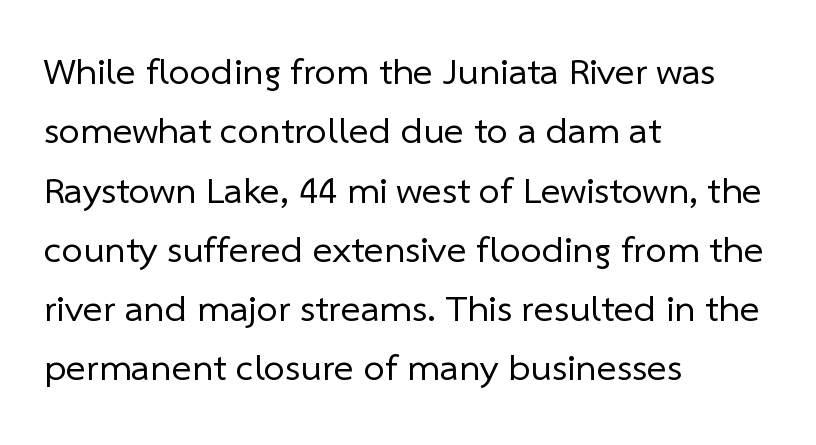
Unbolded letterforms with no extra heft. Classification — sans serif. Between one letter and the next there's only the usual sliver of space. The string is rendered with underlining switched off. Typeset ragged right — the left edge is the straight one.
